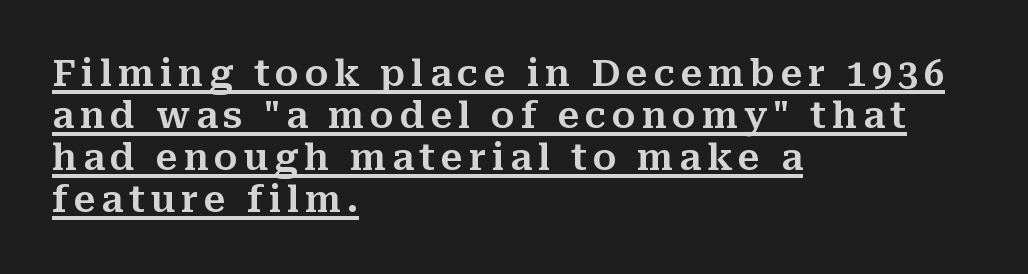
Varying glyph widths throughout — classic text-font behaviour. Little horizontal feet cap the strokes, marking this as serif type. Students, observe the line beneath the letters — that is underlining. These lines were composed using upright roman letters. Teacher's note: observe the even left margin — that is flush-left alignment.
